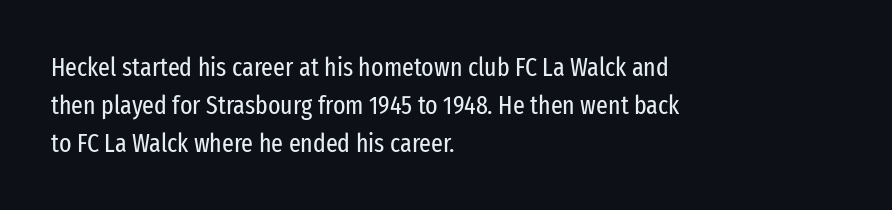
Q: Is the text bold? A: No.
Q: Is the text italic (slanted)? A: No, it is upright.
Q: Is the text underlined? A: No.
Q: How is the paragraph aligned? A: Left-aligned.
Q: Is the spacing between letters normal or unusually wide? A: Normal.
Q: Is the spacing between lines tight, normal or loose? A: Normal.
